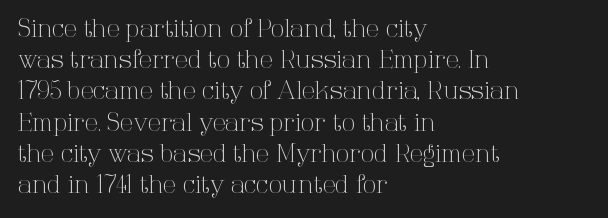
{"italic": "no", "bold": "no", "underline": "no", "align": "left", "line_spacing": "normal", "line_spacing_ratio": 1.3, "letter_spacing": "normal", "letter_spacing_em": 0.0, "glyph_px": 24}
